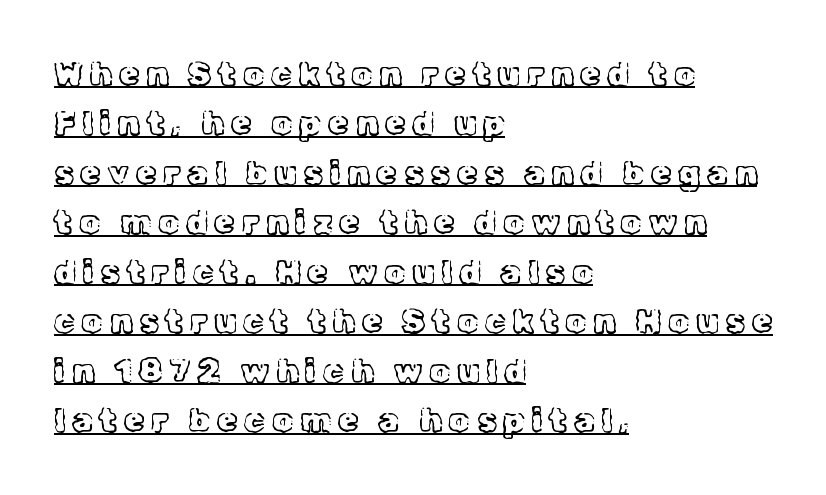
Q: Is the text bold? A: No.
Q: Is the text italic (slanted)? A: No, it is upright.
Q: Is the typeface a serif or a sans-serif typeface? A: Serif.
Q: Is the text underlined? A: Yes.
Q: How is the paragraph aligned? A: Left-aligned.
Q: Is the spacing between letters normal or unusually wide? A: Unusually wide.
Q: Is the spacing between lines tight, normal or loose? A: Normal.
Q: Width (condensed, normal, or wide)? A: Normal.
Q: x-height? A: Medium.
Q: Monospaced? A: No.
